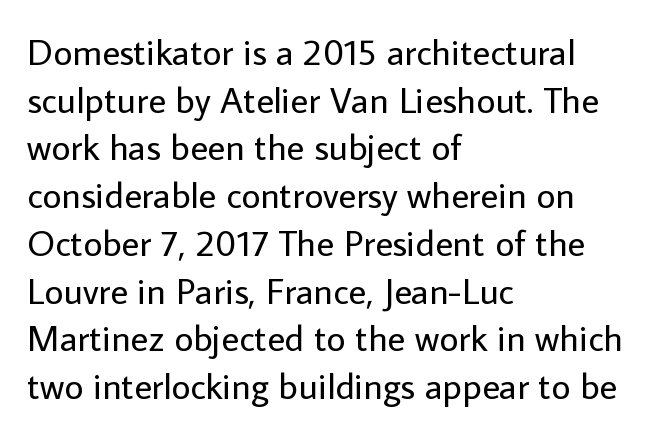
{"serif": "no", "italic": "no", "bold": "no", "weight": "regular", "width": "normal", "stroke_contrast": "low", "x_height": "medium", "monospaced": "no", "underline": "no", "align": "left", "line_spacing": "normal", "line_spacing_ratio": 1.29, "letter_spacing": "normal", "letter_spacing_em": 0.0, "glyph_px": 37}
